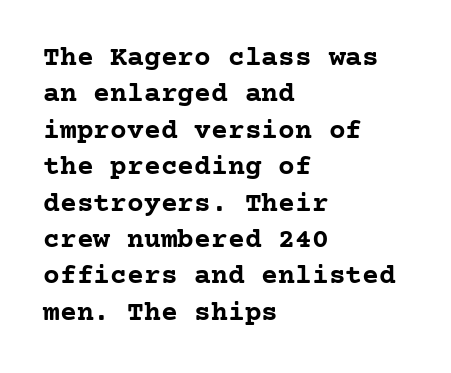
{"serif": "yes", "italic": "no", "bold": "yes", "weight": "semibold", "width": "normal", "stroke_contrast": "low", "x_height": "medium", "underline": "no", "align": "left", "line_spacing": "normal", "line_spacing_ratio": 1.3, "letter_spacing": "normal", "letter_spacing_em": 0.0, "glyph_px": 28}
